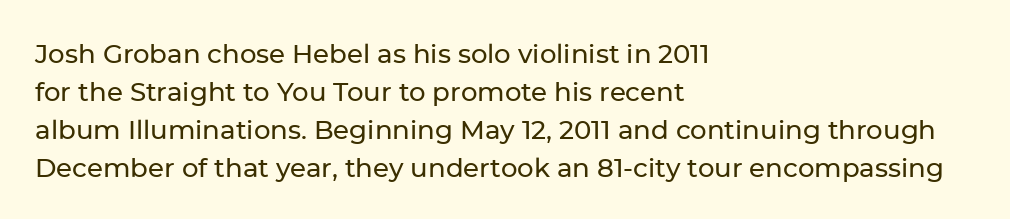
{"italic": "no", "underline": "no", "align": "left", "line_spacing": "normal", "line_spacing_ratio": 1.46, "letter_spacing": "normal", "letter_spacing_em": 0.0, "glyph_px": 26}
